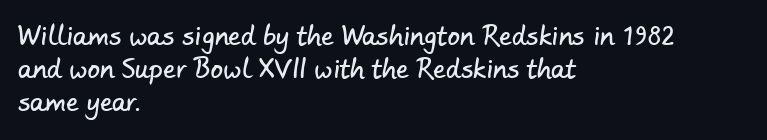
{"underline": "no", "align": "left", "line_spacing": "normal", "line_spacing_ratio": 1.33, "letter_spacing": "normal", "letter_spacing_em": 0.0, "glyph_px": 25}
